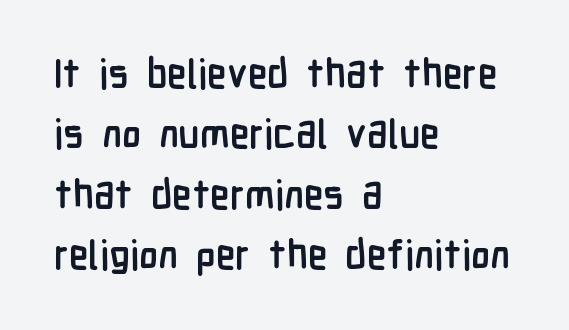
{"serif": "no", "italic": "no", "bold": "yes", "weight": "semibold", "width": "condensed", "stroke_contrast": "low", "x_height": "medium", "monospaced": "no", "underline": "no", "align": "left", "line_spacing": "normal", "line_spacing_ratio": 1.51, "letter_spacing": "normal", "letter_spacing_em": 0.0, "glyph_px": 40}
